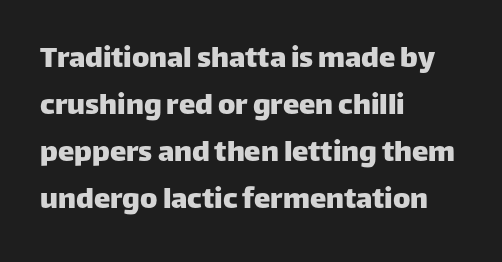
The image shows 33 px sans-serif type, upright; set left-aligned, normal line spacing (1.42x), normal letter spacing, not underlined; low stroke contrast and a large x-height.
